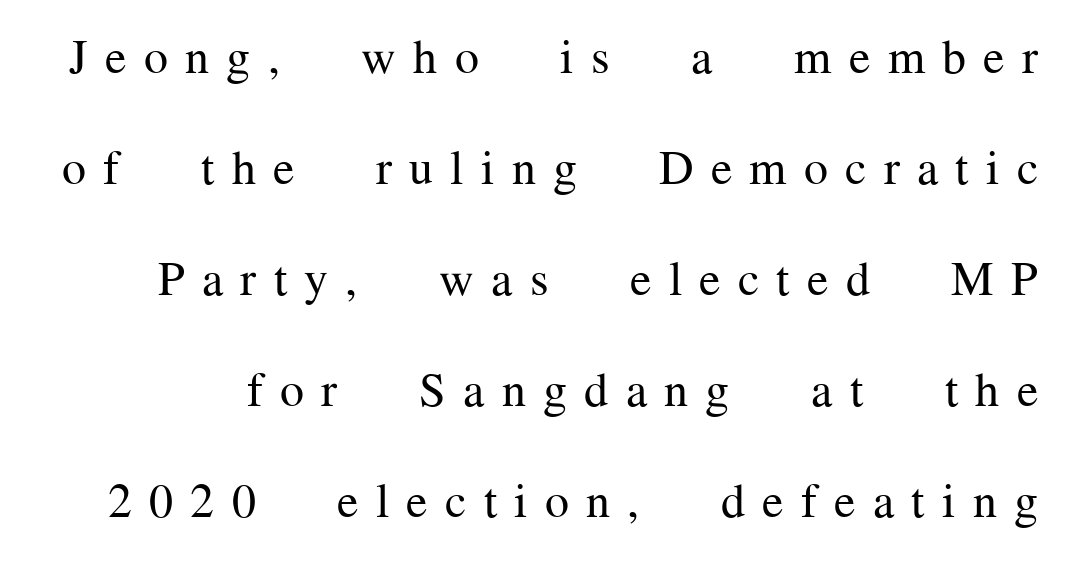
The image shows 48 px regular-weight serif type, upright; set loose line spacing (2.31x), unusually wide letter spacing (+0.36 em), not underlined; medium stroke contrast and a medium x-height.
